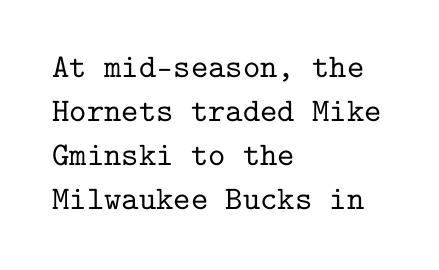
The image shows 33 px serif type, upright, monospaced; set left-aligned, normal line spacing (1.33x), normal letter spacing, not underlined; low stroke contrast and a medium x-height.
